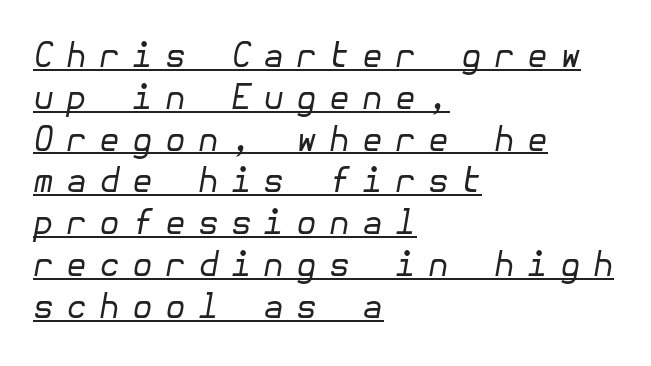
The image shows 34 px regular-weight type, italic (leaning right); set left-aligned, line spacing 1.23x, unusually wide letter spacing (+0.35 em), underlined; low stroke contrast and a medium x-height.
